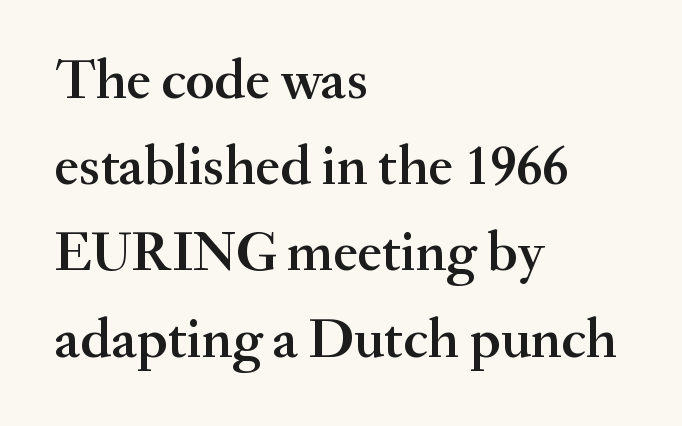
{"serif": "yes", "italic": "no", "bold": "semi", "weight": "semibold", "width": "normal", "stroke_contrast": "medium", "x_height": "small", "monospaced": "no", "underline": "no", "align": "left", "line_spacing": "normal", "line_spacing_ratio": 1.54, "letter_spacing": "normal", "letter_spacing_em": 0.0, "glyph_px": 56}
